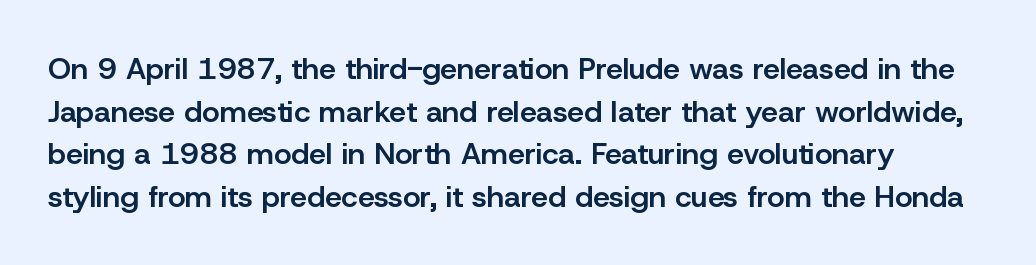
The image shows 30 px semibold sans-serif type, upright; set normal line spacing (1.42x), normal letter spacing, not underlined; low stroke contrast and a medium x-height.
